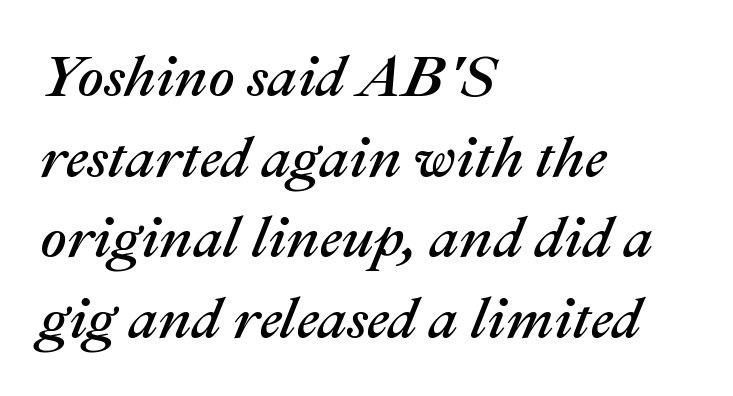
The image shows 58 px text type, italic (leaning right); set left-aligned, normal line spacing (1.39x), normal letter spacing, not underlined; medium stroke contrast and a medium x-height.
